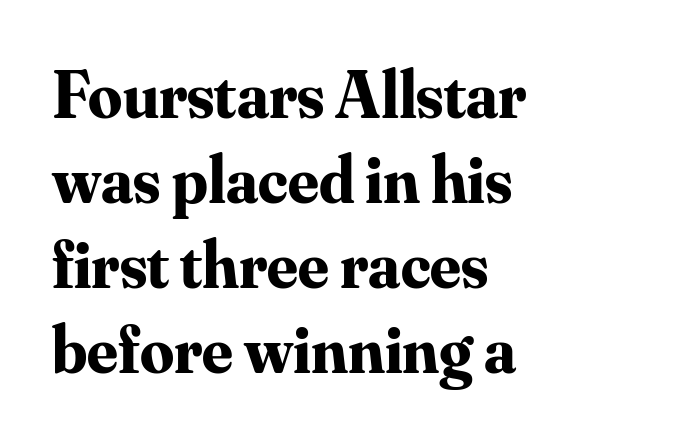
Q: Is the text bold? A: Yes.
Q: Is the text italic (slanted)? A: No, it is upright.
Q: Is the typeface a serif or a sans-serif typeface? A: Serif.
Q: Is the text underlined? A: No.
Q: How is the paragraph aligned? A: Left-aligned.
Q: Is the spacing between letters normal or unusually wide? A: Normal.
Q: Is the spacing between lines tight, normal or loose? A: Normal.
Q: Width (condensed, normal, or wide)? A: Normal.
Q: Stroke contrast? A: Medium.
Q: x-height? A: Small.
Q: Monospaced? A: No.
